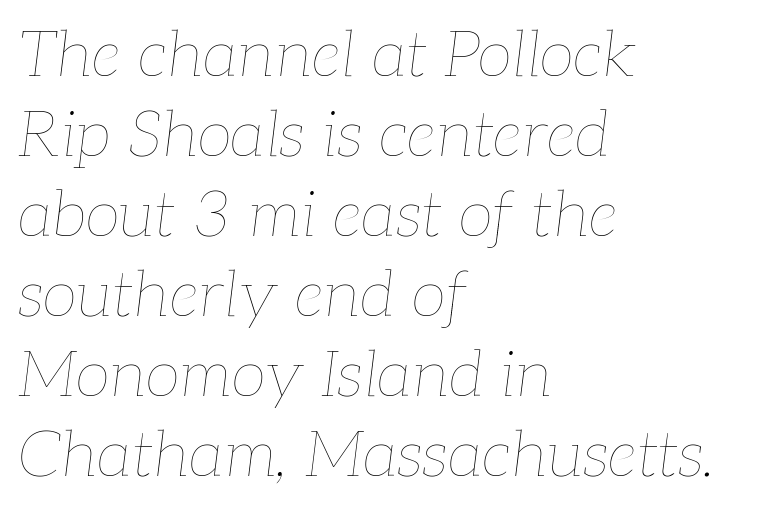
The glyphs are unaccompanied by any horizontal stroke below them. Weight: in the light-to-regular range. Spacing verdict: proportional, widths tailored to each character. Does extra space separate the letters? No, they use regular spacing. Evenly set lines give the paragraph a standard silhouette.
